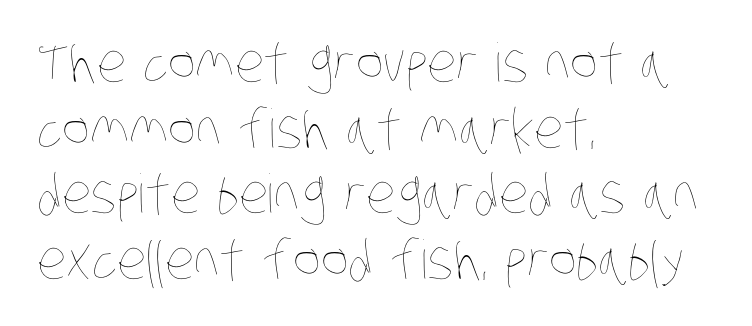
{"bold": "no", "weight": "thin", "width": "condensed", "stroke_contrast": "low", "x_height": "large", "monospaced": "no", "underline": "no", "align": "left", "line_spacing_ratio": 1.24, "letter_spacing": "normal", "letter_spacing_em": 0.0, "glyph_px": 53}
